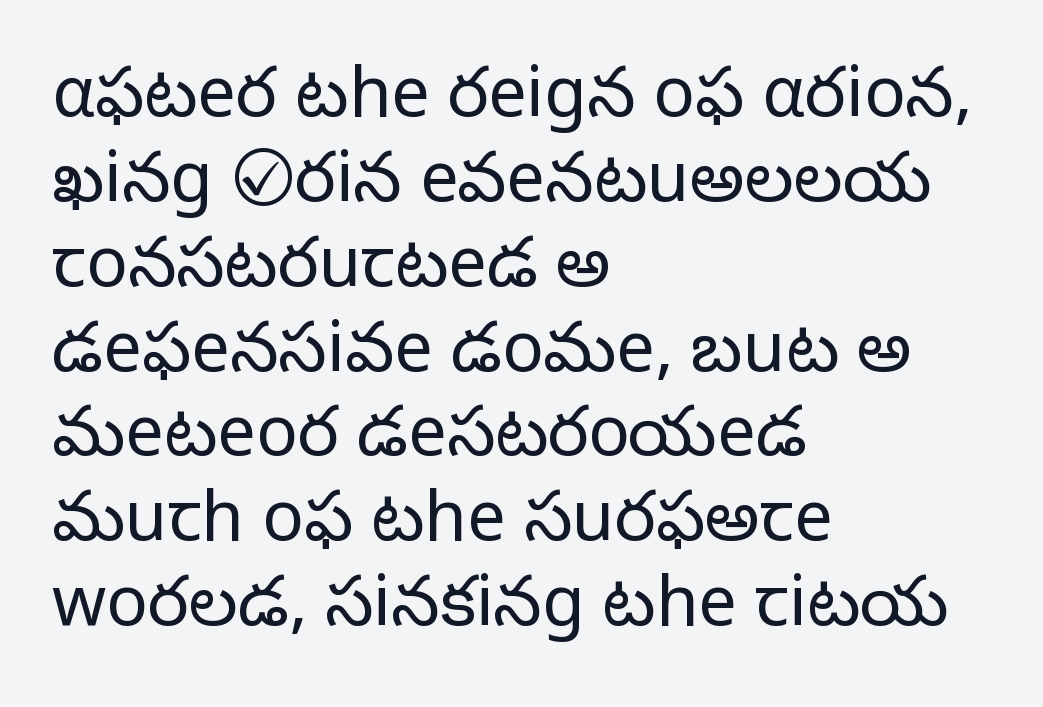
Q: Is the text bold? A: No.
Q: Is the text italic (slanted)? A: No, it is upright.
Q: Is the typeface a serif or a sans-serif typeface? A: Sans-serif.
Q: Is the text underlined? A: No.
Q: How is the paragraph aligned? A: Left-aligned.
Q: Is the spacing between letters normal or unusually wide? A: Normal.
Q: Width (condensed, normal, or wide)? A: Normal.
Q: Stroke contrast? A: Low.
Q: x-height? A: Medium.
Q: Monospaced? A: No.
